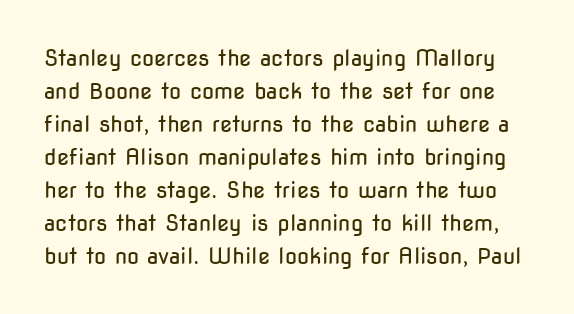
Students, note that the glyphs here touch the page at normal intervals. Descender tails drop into unmarked territory. If you drew a line through each stem, it would be perfectly vertical. These glyphs show unthickened strokes, regular width or finer.
